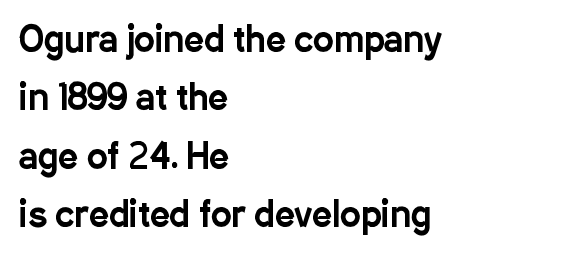
{"serif": "no", "italic": "no", "width": "condensed", "stroke_contrast": "low", "x_height": "medium", "monospaced": "no", "underline": "no", "align": "left", "line_spacing": "normal", "line_spacing_ratio": 1.67, "letter_spacing": "normal", "letter_spacing_em": 0.0, "glyph_px": 35}
